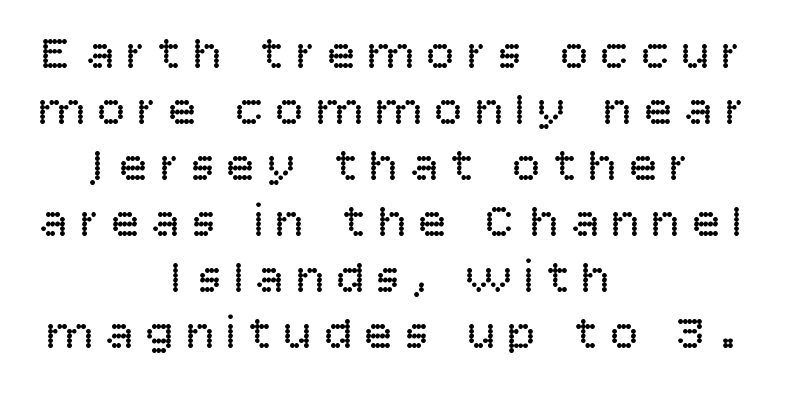
{"serif": "no", "italic": "no", "bold": "no", "weight": "regular", "width": "normal", "stroke_contrast": "low", "x_height": "large", "monospaced": "no", "underline": "no", "align": "center", "line_spacing_ratio": 1.19, "letter_spacing": "wide", "letter_spacing_em": 0.26, "glyph_px": 47}
